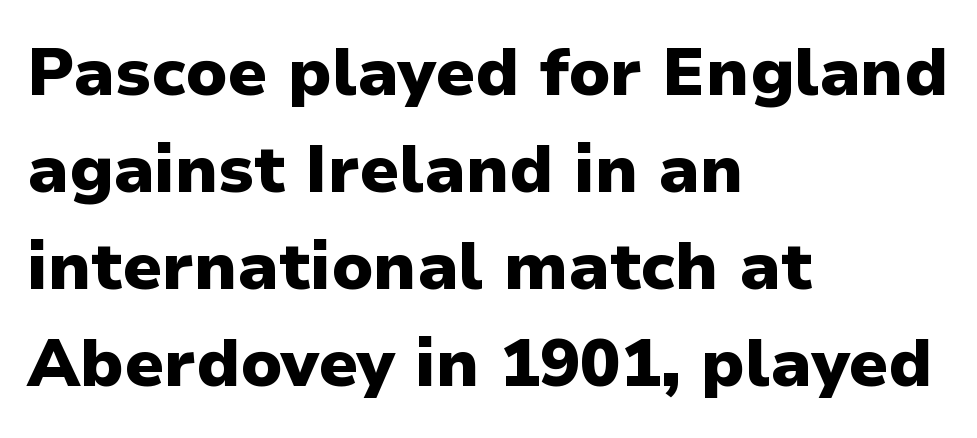
The paragraph has a hard left edge and a soft right edge. Students, observe: this is what conventionally led text looks like. The letters stand upright; this is a roman face. A clean baseline with only descenders dipping below it.
